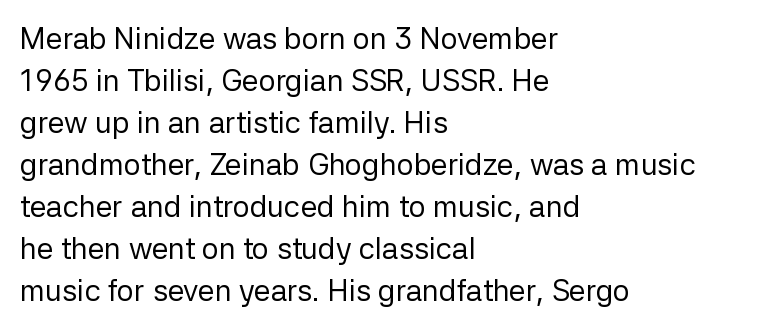
{"serif": "no", "italic": "no", "bold": "no", "weight": "regular", "width": "normal", "stroke_contrast": "low", "x_height": "medium", "monospaced": "no", "underline": "no", "align": "left", "line_spacing": "normal", "line_spacing_ratio": 1.4, "letter_spacing": "normal", "letter_spacing_em": 0.0, "glyph_px": 30}
